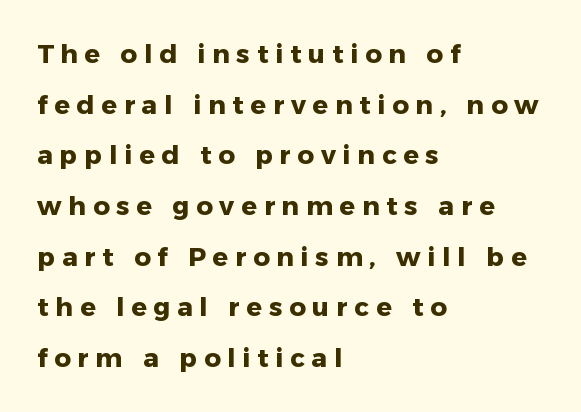
Q: Is the text bold? A: Yes.
Q: Is the text italic (slanted)? A: No, it is upright.
Q: Is the text underlined? A: No.
Q: How is the paragraph aligned? A: Left-aligned.
Q: Is the spacing between letters normal or unusually wide? A: Unusually wide.
Q: Is the spacing between lines tight, normal or loose? A: Loose.
